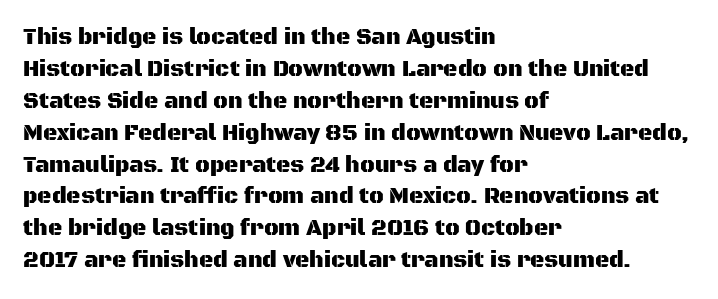
Left-aligned paragraph, ragged on the right. Rendered with straight, roman letterforms. Successive baselines arrive at the customary interval. Descenders are the only things crossing below the line. Is the letter spacing exaggerated? No — it looks like the ordinary default.
